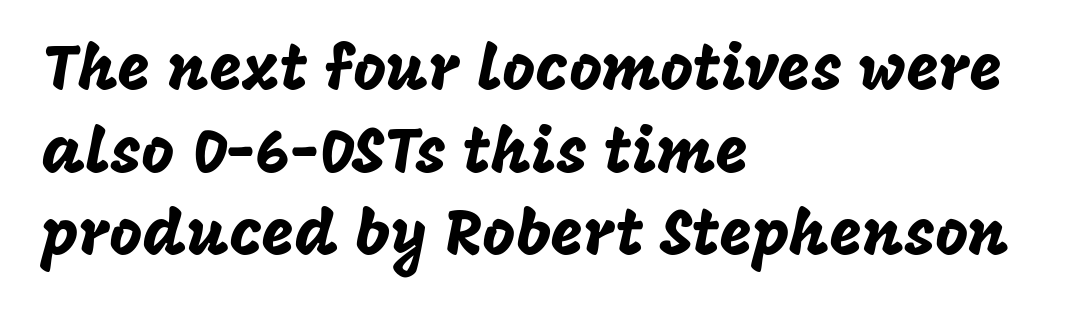
Q: Is the text italic (slanted)? A: Yes.
Q: Is the typeface a serif or a sans-serif typeface? A: Sans-serif.
Q: Is the text underlined? A: No.
Q: How is the paragraph aligned? A: Left-aligned.
Q: Is the spacing between letters normal or unusually wide? A: Normal.
Q: Is the spacing between lines tight, normal or loose? A: Normal.
Q: Width (condensed, normal, or wide)? A: Normal.
Q: Stroke contrast? A: Low.
Q: x-height? A: Large.
Q: Monospaced? A: No.
